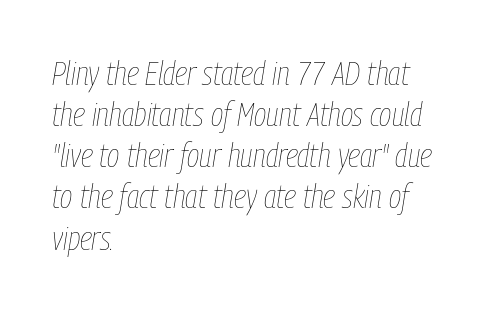
{"italic": "yes", "lean": "right", "slant_degrees": 9, "bold": "no", "weight": "thin", "width": "condensed", "stroke_contrast": "low", "x_height": "medium", "monospaced": "no", "underline": "no", "align": "left", "line_spacing_ratio": 1.21, "letter_spacing": "normal", "letter_spacing_em": 0.0, "glyph_px": 34}
